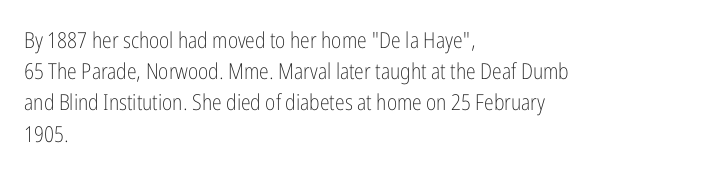
Every row of glyphs begins at an identical x-position on the left. The typesetting does not lean heavy: it is not bold. One glance says typical: line gaps are just what's usual. Underlining? Definitely not there.
